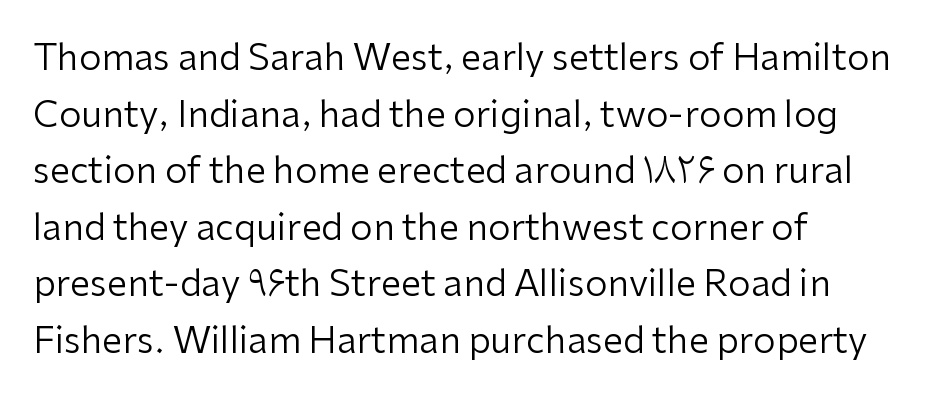
Decoration check: the copy has no underline. Regular leading. Here the designer chose a conventional face with non-uniform glyph widths. Caption: standard tracking, unaltered. Posture: straight, roman, zero tilt.
